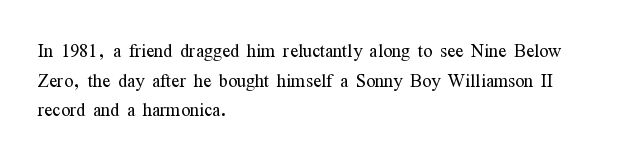
Words appear dense and cohesive because spacing is normal. Stem width sits at or under what a default text font uses. Honestly, there is no underline to notice here at all. The lettering stays uniformly vertical, giving the passage a roman look.
